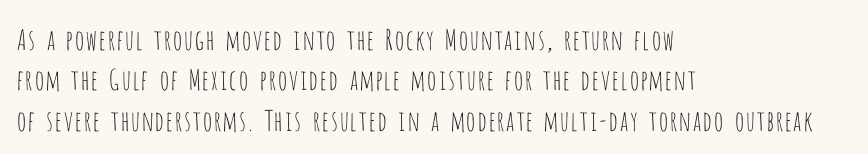
The typesetting does not lean heavy: it is not bold. Posture: upright roman. Think of a printed novel: that variable character pitch is what you see here. Font category for this specimen: sans-serif. The zone under the glyphs is completely vacant. Does the copy run flush right? No — it runs flush left.
